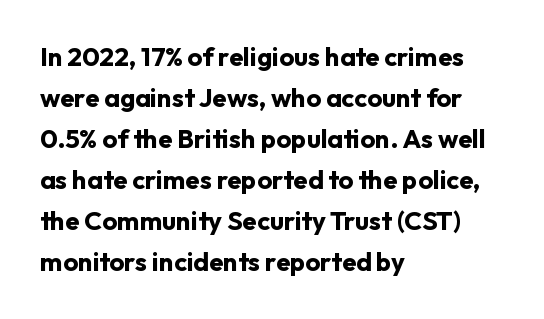
Standard letterfit; no display-style spreading of the glyphs. Compared with typical paragraphs, the rows here are spaced about the same. A bare baseline throughout the passage. Every stem runs plumb, perpendicular to the baseline. The typesetter chose a ragged-right arrangement here. The font is running at its bold setting.
